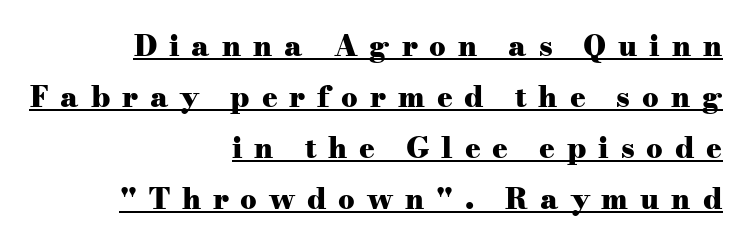
Q: Is the text bold? A: Yes.
Q: Is the text italic (slanted)? A: No, it is upright.
Q: Is the typeface a serif or a sans-serif typeface? A: Serif.
Q: Is the text underlined? A: Yes.
Q: How is the paragraph aligned? A: Right-aligned.
Q: Is the spacing between letters normal or unusually wide? A: Unusually wide.
Q: Width (condensed, normal, or wide)? A: Wide.
Q: Stroke contrast? A: Medium.
Q: x-height? A: Small.
Q: Monospaced? A: No.
